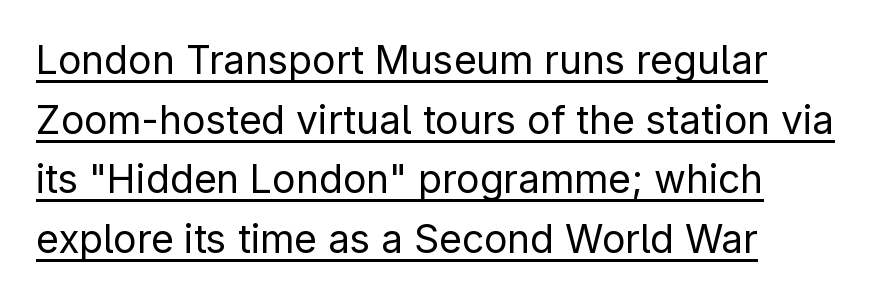
{"serif": "no", "italic": "no", "bold": "no", "weight": "regular", "width": "normal", "stroke_contrast": "low", "x_height": "medium", "monospaced": "no", "underline": "yes", "align": "left", "line_spacing": "normal", "line_spacing_ratio": 1.53, "letter_spacing": "normal", "letter_spacing_em": 0.0, "glyph_px": 39}
